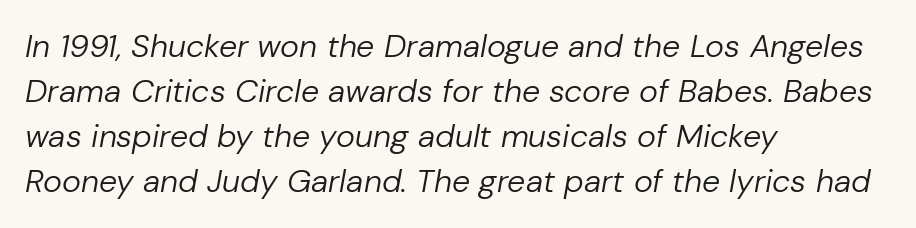
{"italic": "yes", "lean": "right", "slant_degrees": 10, "bold": "no", "weight": "regular", "width": "normal", "stroke_contrast": "low", "x_height": "medium", "monospaced": "no", "underline": "no", "align": "left", "line_spacing": "normal", "line_spacing_ratio": 1.41, "letter_spacing": "normal", "letter_spacing_em": 0.0, "glyph_px": 32}
